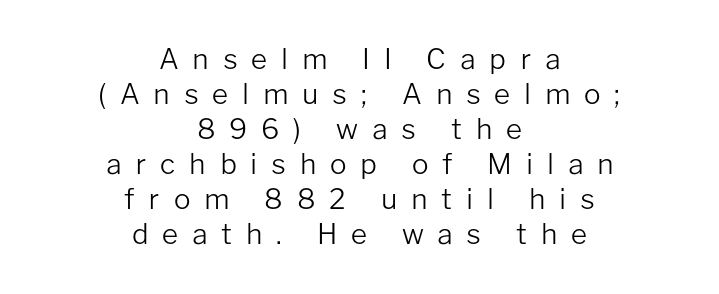
{"serif": "no", "italic": "no", "bold": "no", "weight": "light", "width": "normal", "stroke_contrast": "low", "x_height": "medium", "monospaced": "no", "underline": "no", "align": "center", "line_spacing": "normal", "line_spacing_ratio": 1.25, "letter_spacing": "wide", "letter_spacing_em": 0.49, "glyph_px": 28}
